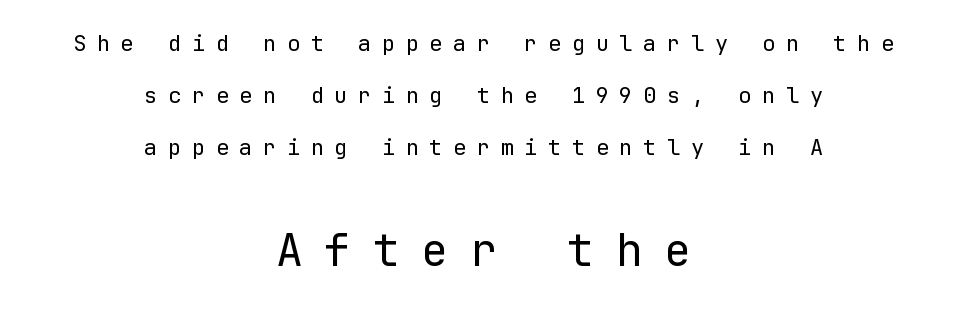
Q: Is the text bold? A: No.
Q: Is the text italic (slanted)? A: No, it is upright.
Q: Is the typeface a serif or a sans-serif typeface? A: Sans-serif.
Q: Is the text underlined? A: No.
Q: How is the paragraph aligned? A: Centered.
Q: Is the spacing between letters normal or unusually wide? A: Unusually wide.
Q: Is the spacing between lines tight, normal or loose? A: Loose.
Q: Which block of text is set in a larger size, the first (top) or the second (bottom)? A: The second (bottom) one.
Q: Width (condensed, normal, or wide)? A: Normal.
Q: Stroke contrast? A: Low.
Q: x-height? A: Medium.
Q: Monospaced? A: Yes.
